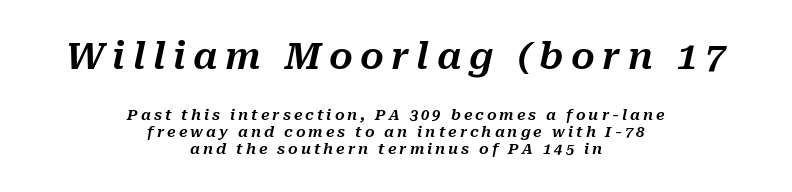
Proportional: the letters do not fall into vertical columns. Loose tracking; the words dissolve into strings of separated letters. The rendering shrinks the type as you move from the upper chunk to the lower. Casual observation: everything's sitting right in the middle. The glyphs look as if they've been sheared to an angle. Baseline-to-baseline distance is barely more than the letter height.
